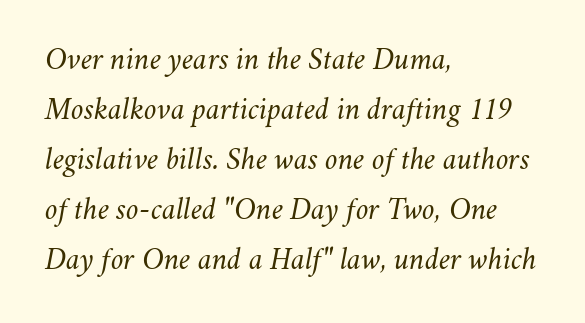
{"italic": "yes", "lean": "right", "slant_degrees": 11, "bold": "no", "weight": "light", "width": "normal", "stroke_contrast": "medium", "x_height": "small", "monospaced": "no", "underline": "no", "align": "left", "line_spacing": "normal", "line_spacing_ratio": 1.56, "letter_spacing": "normal", "letter_spacing_em": 0.0, "glyph_px": 32}
